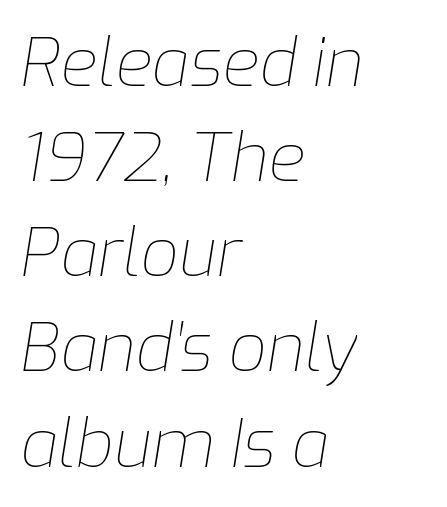
The image shows 67 px thin type, italic (leaning right); set left-aligned, normal line spacing (1.42x), normal letter spacing, not underlined; low stroke contrast and a medium x-height.
